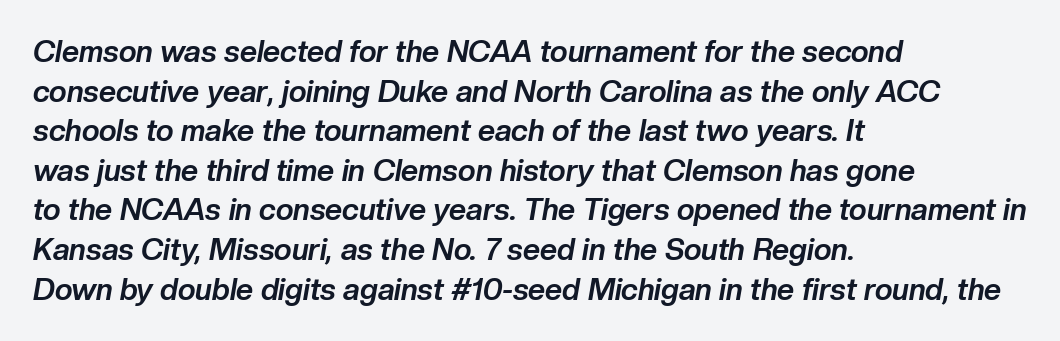
The image shows 30 px bold type, italic (leaning right); set left-aligned, normal line spacing (1.32x), normal letter spacing, not underlined; low stroke contrast and a medium x-height.
